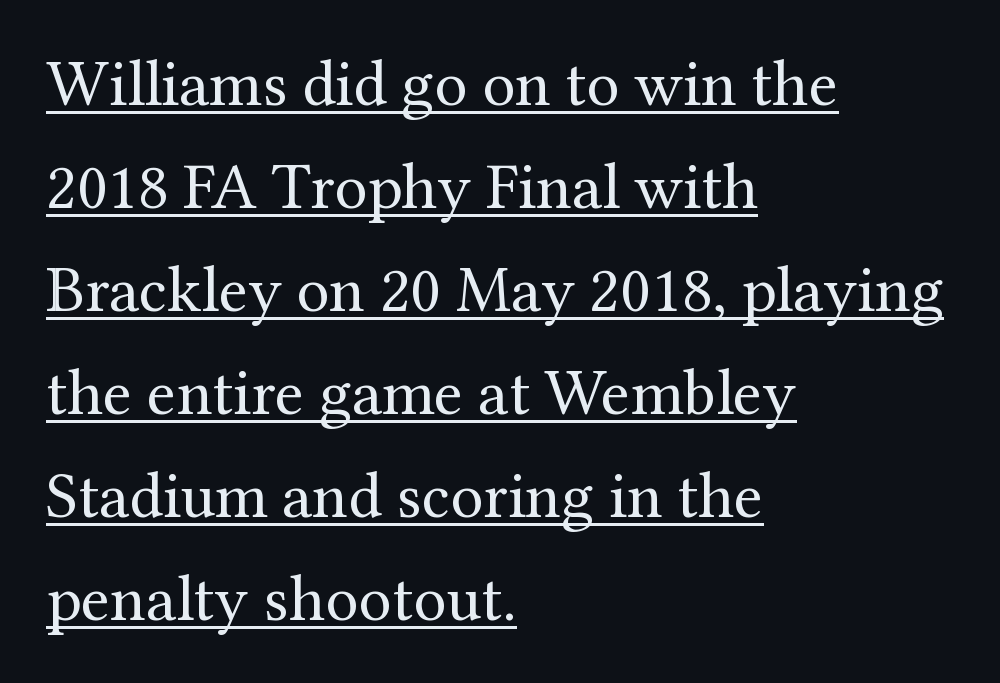
The image shows 66 px regular-weight serif type, upright; set left-aligned, normal line spacing (1.56x), normal letter spacing, underlined; medium stroke contrast and a medium x-height.
